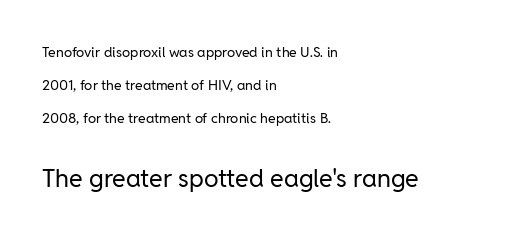
Q: Is the text bold? A: No.
Q: Is the text italic (slanted)? A: No, it is upright.
Q: Is the text underlined? A: No.
Q: How is the paragraph aligned? A: Left-aligned.
Q: Is the spacing between letters normal or unusually wide? A: Normal.
Q: Is the spacing between lines tight, normal or loose? A: Loose.
Q: Which block of text is set in a larger size, the first (top) or the second (bottom)? A: The second (bottom) one.
